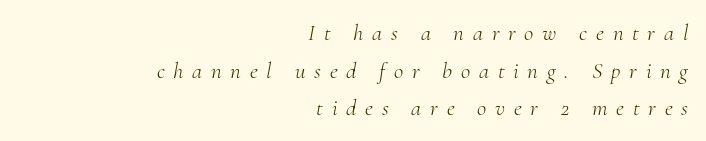
The image shows 23 px text type, italic (leaning right); set right-aligned, normal line spacing (1.64x), unusually wide letter spacing (+0.38 em), not underlined.
